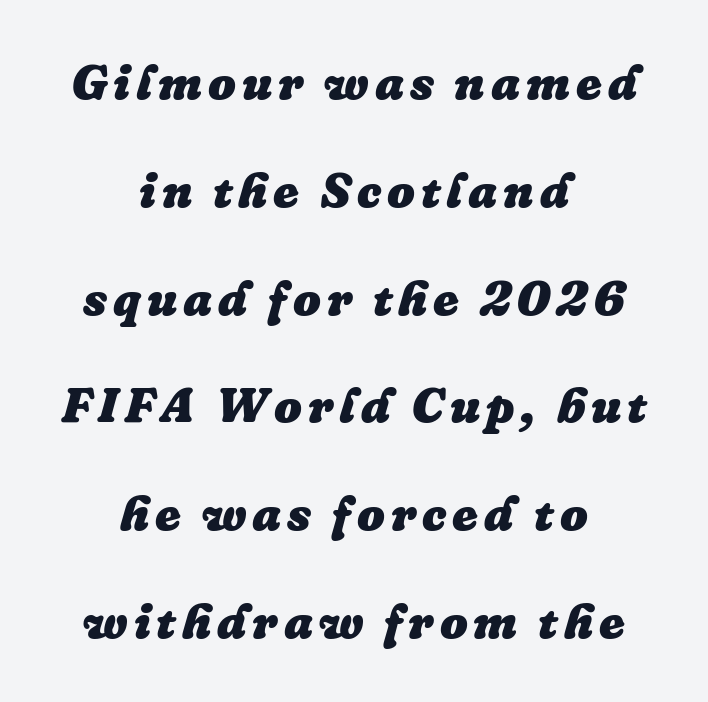
{"italic": "yes", "lean": "right", "slant_degrees": 16, "bold": "yes", "weight": "heavy", "width": "normal", "stroke_contrast": "low", "x_height": "medium", "monospaced": "no", "underline": "no", "align": "center", "line_spacing": "loose", "line_spacing_ratio": 2.2, "glyph_px": 49}
